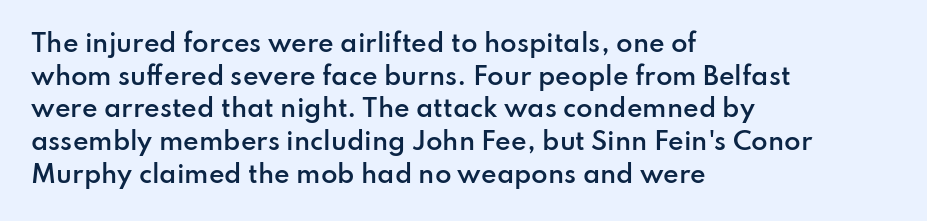
The image shows 24 px text type, upright; set left-aligned, normal line spacing (1.36x), normal letter spacing, not underlined.
